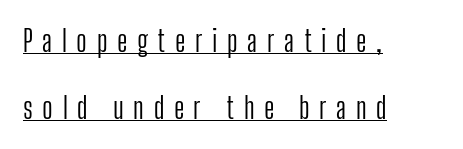
Q: Is the text bold? A: No.
Q: Is the text italic (slanted)? A: No, it is upright.
Q: Is the typeface a serif or a sans-serif typeface? A: Sans-serif.
Q: Is the text underlined? A: Yes.
Q: How is the paragraph aligned? A: Left-aligned.
Q: Is the spacing between letters normal or unusually wide? A: Unusually wide.
Q: Is the spacing between lines tight, normal or loose? A: Loose.
Q: Width (condensed, normal, or wide)? A: Condensed.
Q: Stroke contrast? A: Low.
Q: x-height? A: Medium.
Q: Monospaced? A: No.
